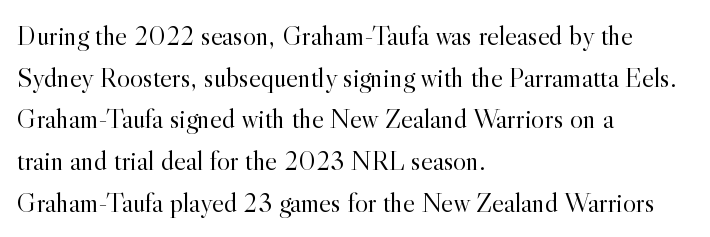
Each letter keeps its own natural width here, so spacing adapts to shape. The type family on display is of the serif kind. Stem width sits at or under what a default text font uses. Italic: no, the glyphs are upright roman.
